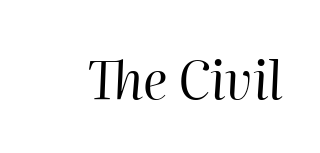
{"italic": "yes", "lean": "right", "slant_degrees": 2, "bold": "no", "weight": "regular", "width": "normal", "stroke_contrast": "high", "x_height": "medium", "monospaced": "no", "underline": "no", "letter_spacing": "normal", "letter_spacing_em": 0.0, "glyph_px": 52}
